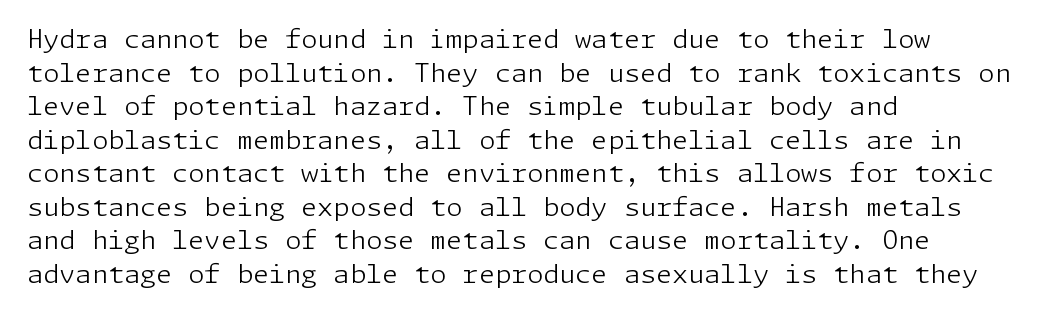
Interline gaps are of average width in this sample. In terms of posture, this sample is upright. Teacher's note: observe the even left margin — that is flush-left alignment. The cut favours lightness, reaching ordinary text weight at its darkest.
